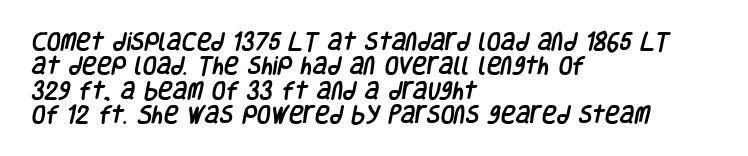
The image shows 20 px text type; set left-aligned, line spacing 1.22x, normal letter spacing, not underlined.
